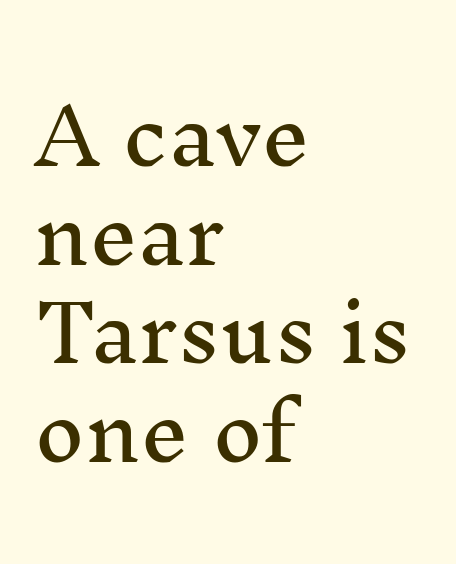
{"serif": "yes", "italic": "no", "width": "normal", "stroke_contrast": "medium", "x_height": "medium", "monospaced": "no", "underline": "no", "align": "left", "line_spacing": "normal", "line_spacing_ratio": 1.28, "letter_spacing": "normal", "letter_spacing_em": 0.0, "glyph_px": 77}
